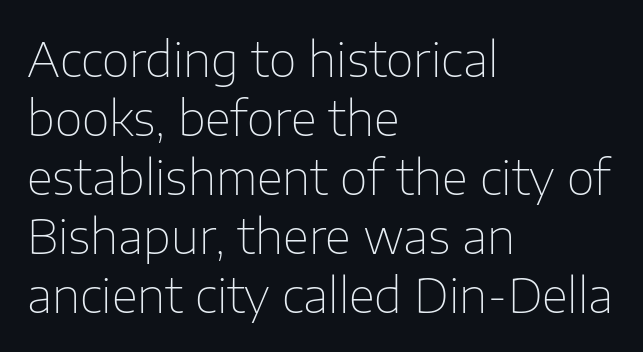
The image shows 48 px thin sans-serif type, upright; set left-aligned, line spacing 1.23x, normal letter spacing, not underlined; low stroke contrast and a medium x-height.
